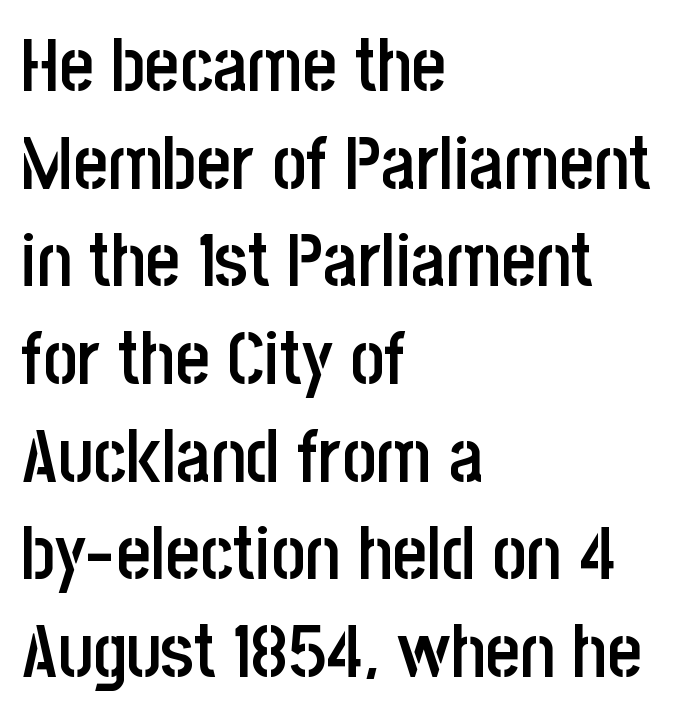
{"serif": "no", "italic": "no", "bold": "semi", "weight": "semibold", "width": "condensed", "stroke_contrast": "low", "x_height": "large", "monospaced": "no", "underline": "no", "align": "left", "line_spacing": "normal", "line_spacing_ratio": 1.32, "letter_spacing": "normal", "letter_spacing_em": 0.0, "glyph_px": 74}
